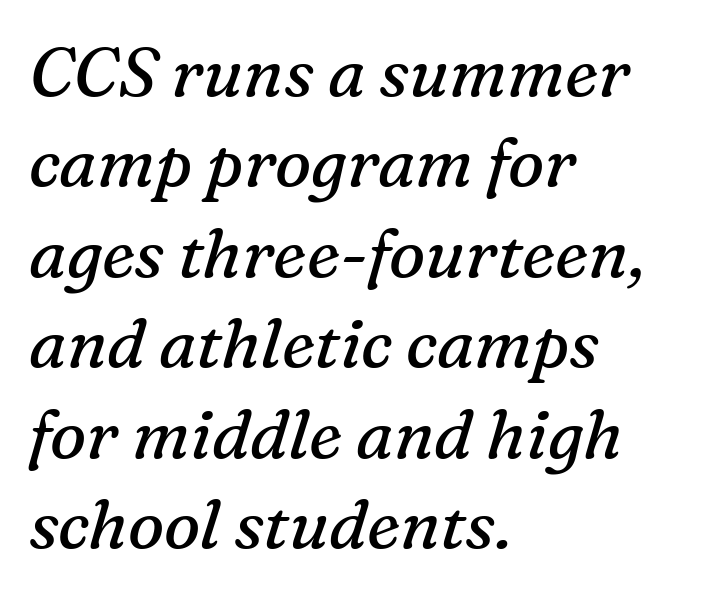
{"serif": "yes", "italic": "yes", "lean": "right", "slant_degrees": 16, "bold": "no", "weight": "regular", "width": "normal", "stroke_contrast": "medium", "x_height": "medium", "monospaced": "no", "underline": "no", "align": "left", "line_spacing": "normal", "line_spacing_ratio": 1.33, "letter_spacing": "normal", "letter_spacing_em": 0.0, "glyph_px": 68}
